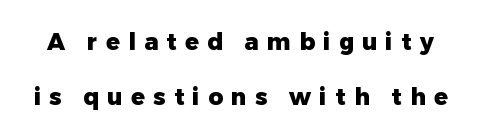
The image shows 23 px bold type, upright; set loose line spacing (2.4x), unusually wide letter spacing (+0.36 em), not underlined.
